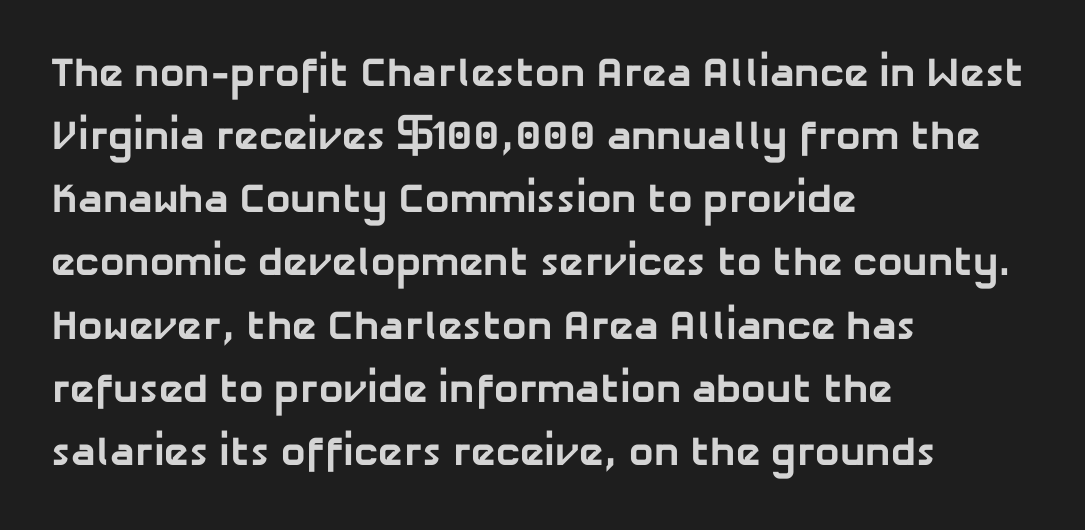
Q: Is the text bold? A: Yes.
Q: Is the typeface a serif or a sans-serif typeface? A: Sans-serif.
Q: Is the text underlined? A: No.
Q: How is the paragraph aligned? A: Left-aligned.
Q: Is the spacing between letters normal or unusually wide? A: Normal.
Q: Is the spacing between lines tight, normal or loose? A: Normal.
Q: Width (condensed, normal, or wide)? A: Normal.
Q: Stroke contrast? A: Low.
Q: x-height? A: Medium.
Q: Monospaced? A: No.
